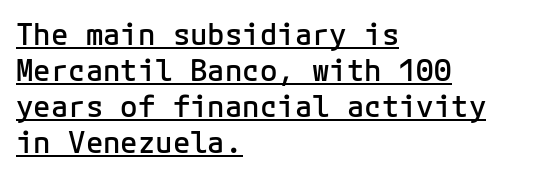
Do the letters lean? They stand straight. Monospaced: the letters line up in strict vertical columns. The ragged edge is on the right, which tells us the setting is flush left. Typographic density is moderately raised because the face is semibold. The gaps between neighbouring characters are ordinary and unremarkable.
